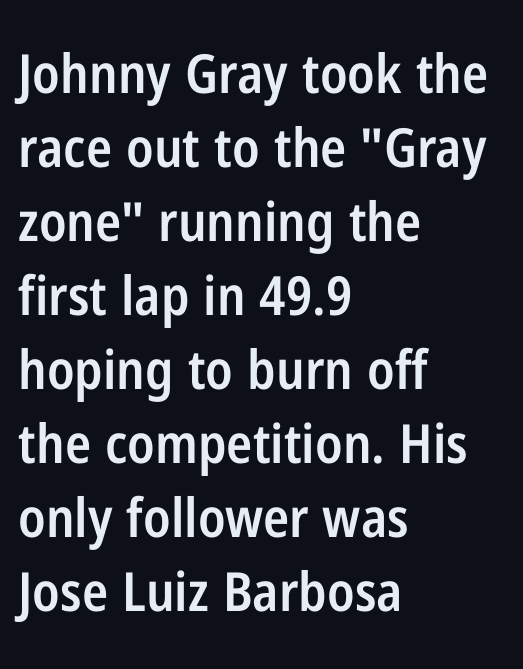
Q: Is the text bold? A: Semi-bold.
Q: Is the text italic (slanted)? A: No, it is upright.
Q: Is the typeface a serif or a sans-serif typeface? A: Sans-serif.
Q: Is the text underlined? A: No.
Q: How is the paragraph aligned? A: Left-aligned.
Q: Is the spacing between letters normal or unusually wide? A: Normal.
Q: Is the spacing between lines tight, normal or loose? A: Normal.
Q: Width (condensed, normal, or wide)? A: Condensed.
Q: Stroke contrast? A: Low.
Q: x-height? A: Medium.
Q: Monospaced? A: No.
